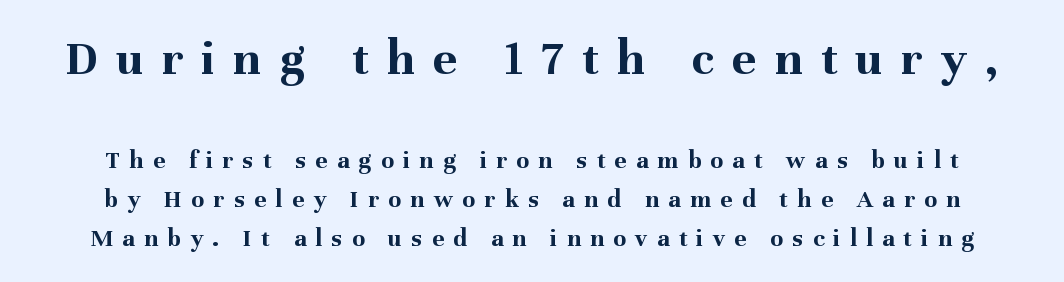
{"serif": "yes", "italic": "no", "bold": "yes", "weight": "bold", "width": "normal", "stroke_contrast": "medium", "x_height": "medium", "monospaced": "no", "underline": "no", "align": "center", "line_spacing": "normal", "line_spacing_ratio": 1.5, "letter_spacing": "wide", "letter_spacing_em": 0.36, "larger_block": "first", "size_ratio": 1.96, "glyph_px": 51}
